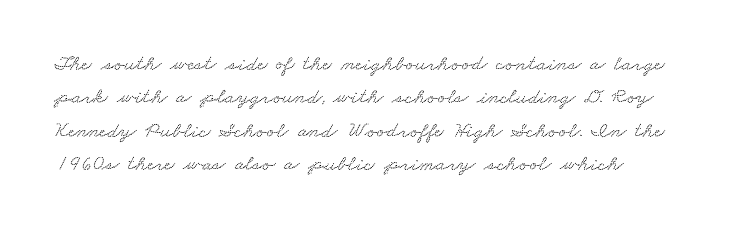
The image shows 22 px text type; set normal line spacing (1.52x), normal letter spacing, not underlined.
